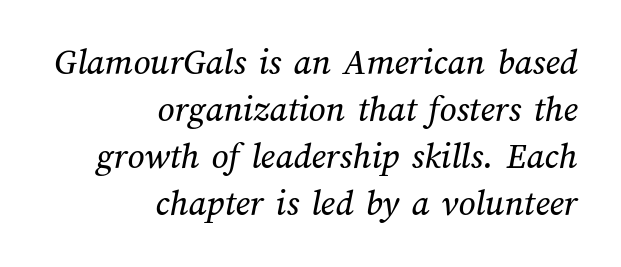
The image shows 37 px text type; set right-aligned, normal line spacing (1.27x), normal letter spacing, not underlined; medium stroke contrast and a medium x-height.
